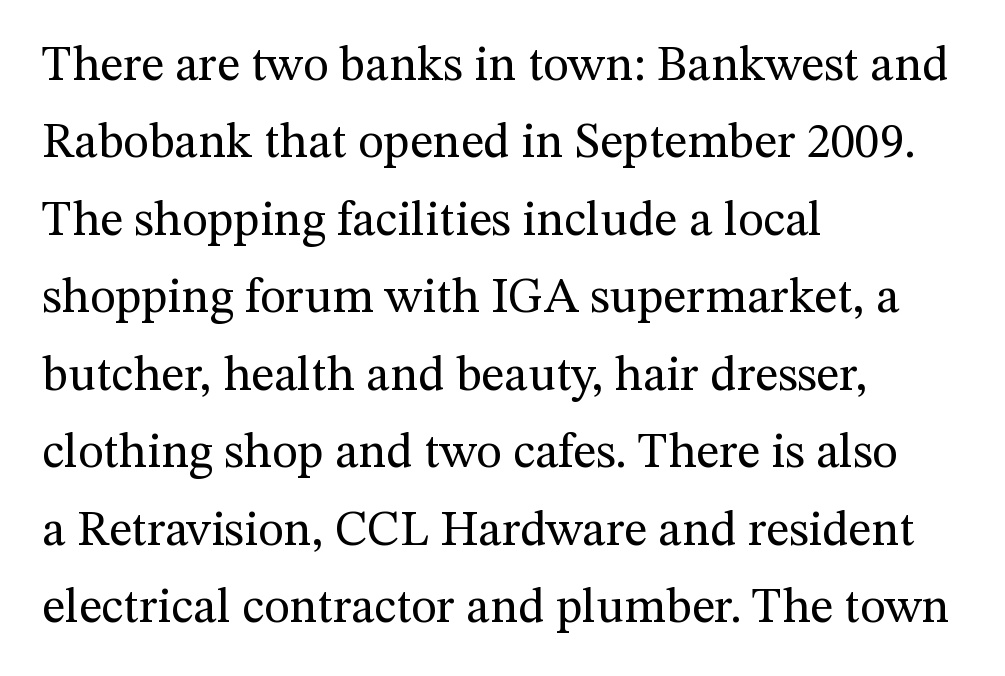
The zone under the glyphs is completely vacant. Leading matches the norm, producing a regular column. The compositor pushed each line to the left boundary. Every stem runs plumb, perpendicular to the baseline. I'd call this a serif setting — the letters wear small feet. The letters advance in unequal steps, a hallmark of proportional type.
